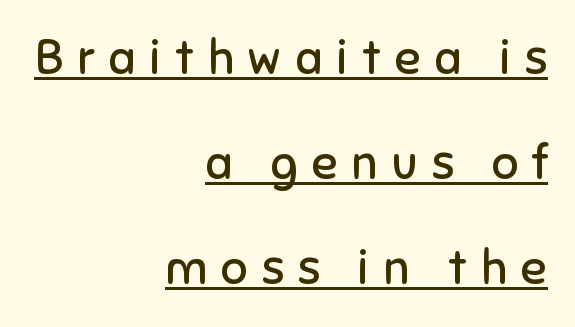
Q: Is the text bold? A: No.
Q: Is the text italic (slanted)? A: No, it is upright.
Q: Is the typeface a serif or a sans-serif typeface? A: Sans-serif.
Q: Is the text underlined? A: Yes.
Q: How is the paragraph aligned? A: Right-aligned.
Q: Is the spacing between letters normal or unusually wide? A: Unusually wide.
Q: Is the spacing between lines tight, normal or loose? A: Loose.
Q: Width (condensed, normal, or wide)? A: Normal.
Q: Stroke contrast? A: Low.
Q: x-height? A: Medium.
Q: Monospaced? A: No.
